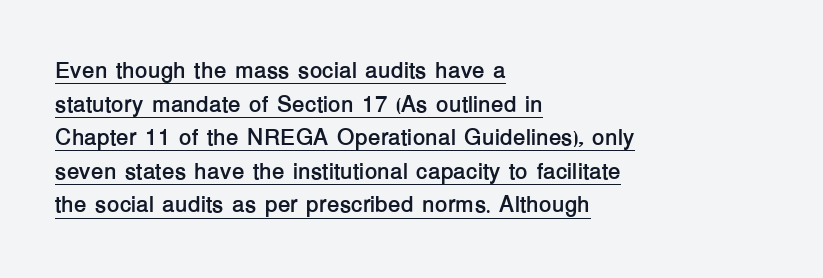
The passage shown has conventional tracking throughout. All the whitespace from short lines collects on the right. This is underlined copy, the kind a proofreader might mark for attention. If you drew a line through each stem, it would be perfectly vertical. These lines sit exactly where default settings would place them.
